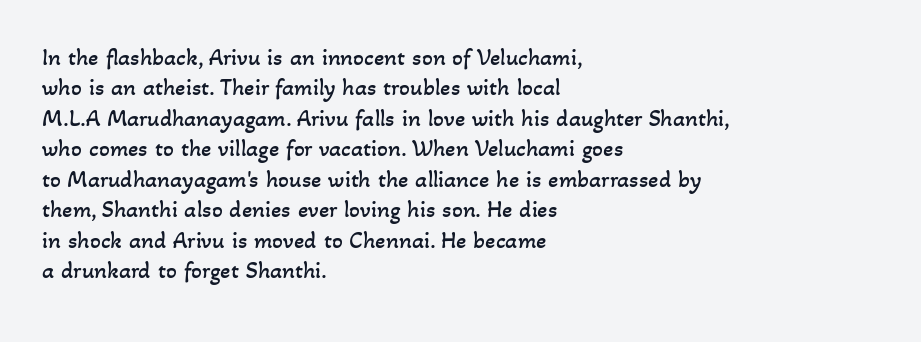
The image shows 24 px text type; set left-aligned, normal line spacing (1.27x), normal letter spacing, not underlined.
